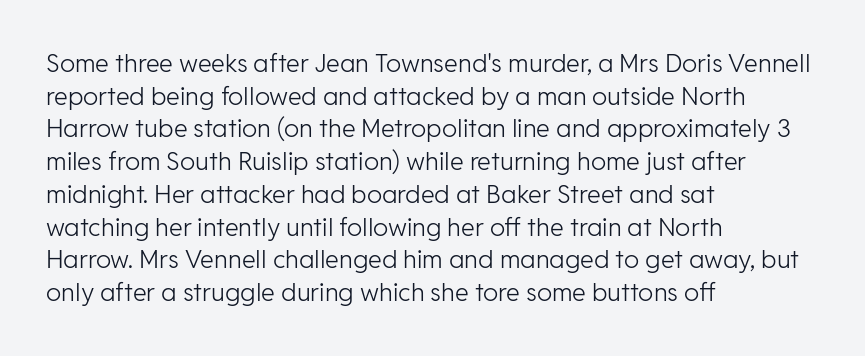
The image shows 25 px text type, upright; set left-aligned, normal line spacing (1.31x), normal letter spacing, not underlined.
